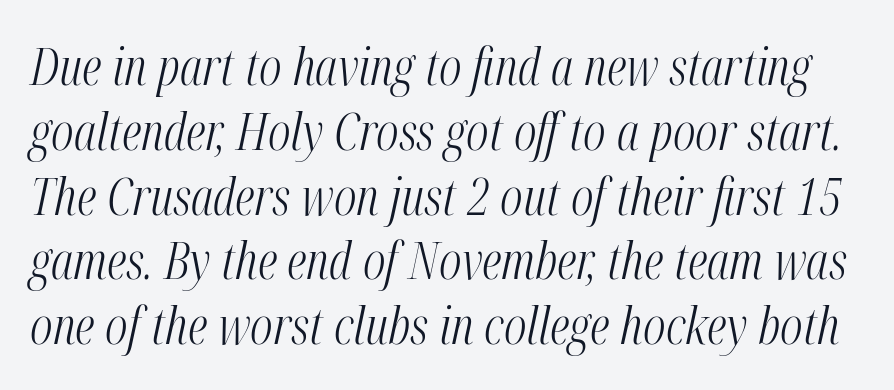
{"italic": "yes", "lean": "right", "slant_degrees": 12, "bold": "no", "weight": "light", "width": "condensed", "stroke_contrast": "medium", "x_height": "medium", "monospaced": "no", "underline": "no", "line_spacing": "normal", "line_spacing_ratio": 1.27, "letter_spacing": "normal", "letter_spacing_em": 0.0, "glyph_px": 51}
